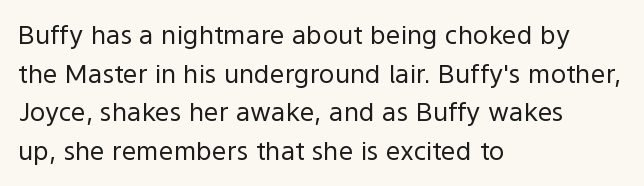
Q: Is the text bold? A: No.
Q: Is the text italic (slanted)? A: No, it is upright.
Q: Is the text underlined? A: No.
Q: How is the paragraph aligned? A: Left-aligned.
Q: Is the spacing between letters normal or unusually wide? A: Normal.
Q: Is the spacing between lines tight, normal or loose? A: Normal.
